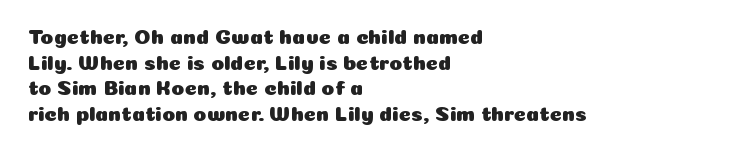
Line beginnings align vertically; line endings do not. Posture: vertical. A typesetter would call this zero additional tracking. The baseline area is clear.
